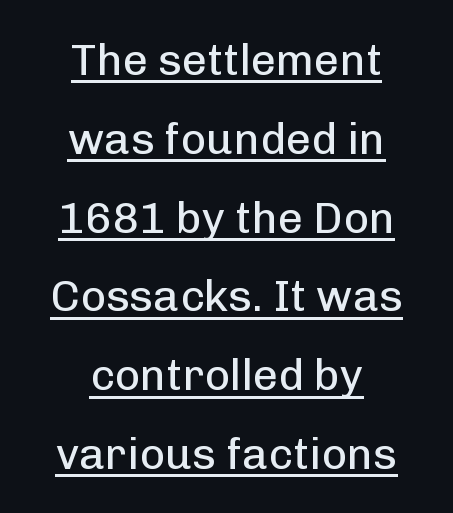
{"serif": "no", "italic": "no", "bold": "no", "weight": "regular", "width": "normal", "stroke_contrast": "low", "x_height": "medium", "monospaced": "no", "underline": "yes", "align": "center", "line_spacing_ratio": 1.79, "letter_spacing": "normal", "letter_spacing_em": 0.0, "glyph_px": 44}
